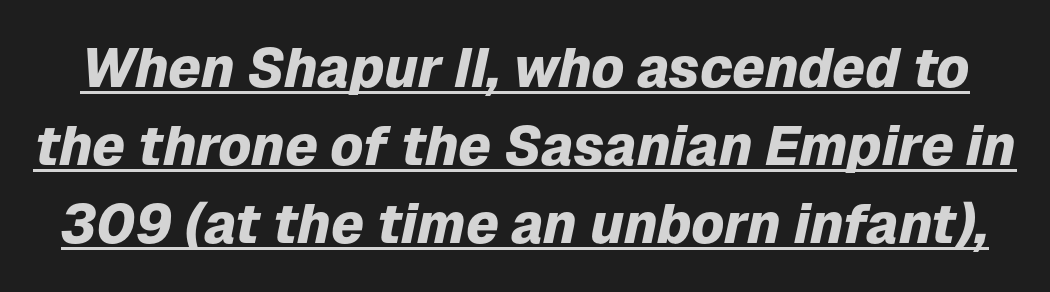
{"italic": "yes", "lean": "right", "slant_degrees": 12, "bold": "yes", "weight": "heavy", "width": "normal", "stroke_contrast": "low", "x_height": "medium", "monospaced": "no", "underline": "yes", "line_spacing": "normal", "line_spacing_ratio": 1.42, "letter_spacing": "normal", "letter_spacing_em": 0.0, "glyph_px": 55}
